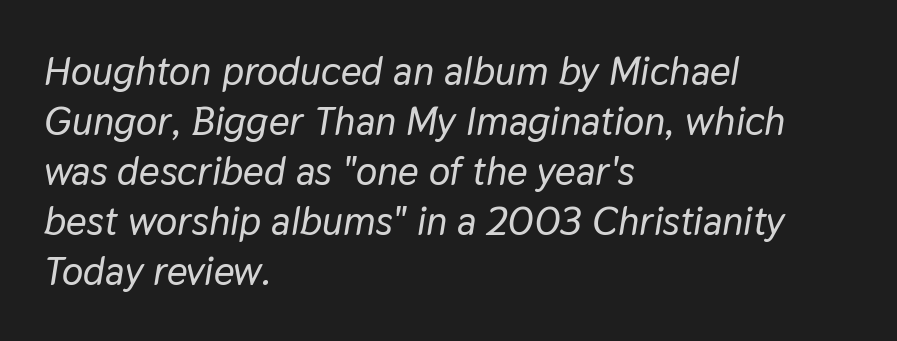
{"italic": "yes", "lean": "right", "slant_degrees": 9, "width": "normal", "stroke_contrast": "low", "x_height": "medium", "monospaced": "no", "underline": "no", "align": "left", "line_spacing": "normal", "line_spacing_ratio": 1.25, "letter_spacing": "normal", "letter_spacing_em": 0.0, "glyph_px": 40}
